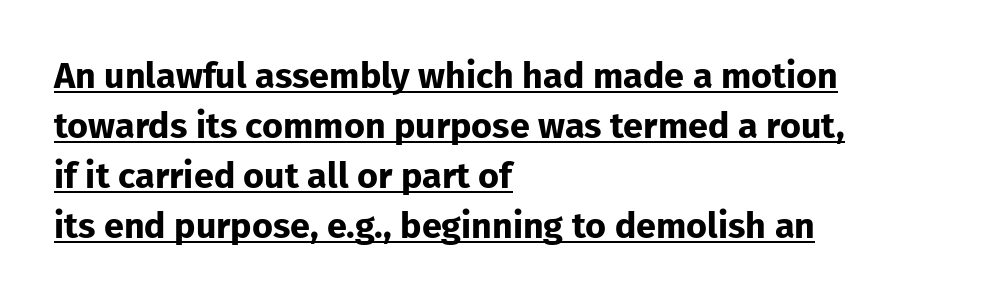
{"serif": "no", "italic": "no", "bold": "yes", "weight": "bold", "width": "normal", "stroke_contrast": "low", "x_height": "medium", "monospaced": "no", "underline": "yes", "align": "left", "line_spacing": "normal", "line_spacing_ratio": 1.39, "letter_spacing": "normal", "letter_spacing_em": 0.0, "glyph_px": 36}
